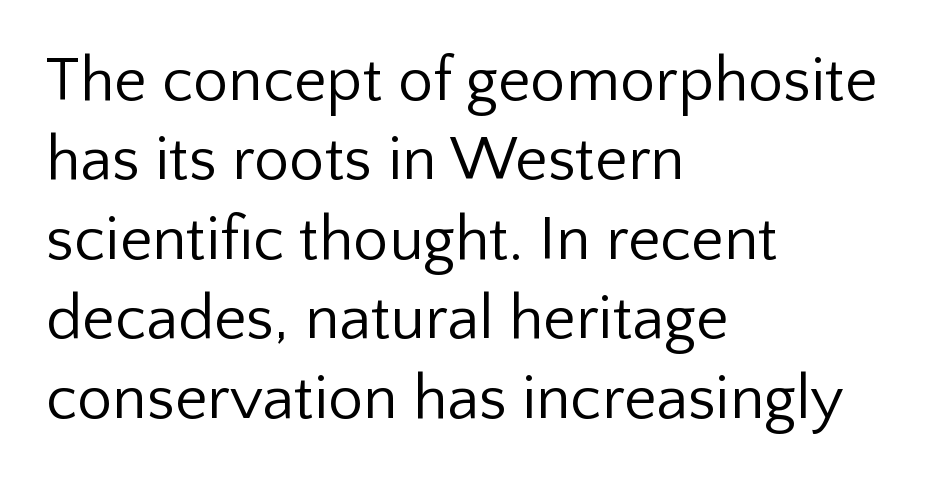
Words appear dense and cohesive because spacing is normal. Character widths vary here, with narrow letters taking less room than wide ones. Italic? Not at all — the glyphs are vertical. The baseline area is clear. Letters have the restrained weight of plain body copy at most.
